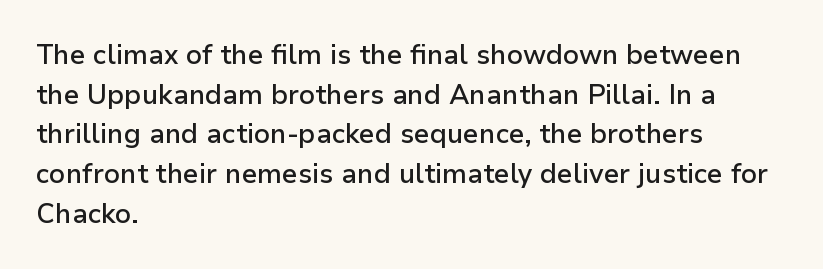
{"italic": "no", "bold": "semi", "underline": "no", "align": "left", "line_spacing": "normal", "line_spacing_ratio": 1.47, "letter_spacing": "normal", "letter_spacing_em": 0.0, "glyph_px": 27}
